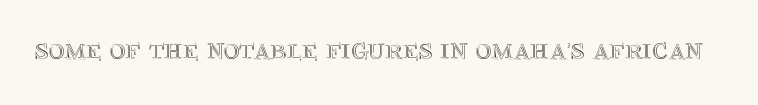
Q: Is the text italic (slanted)? A: No, it is upright.
Q: Is the text underlined? A: No.
Q: Is the spacing between letters normal or unusually wide? A: Normal.
Q: Width (condensed, normal, or wide)? A: Normal.
Q: x-height? A: Large.
Q: Monospaced? A: No.
